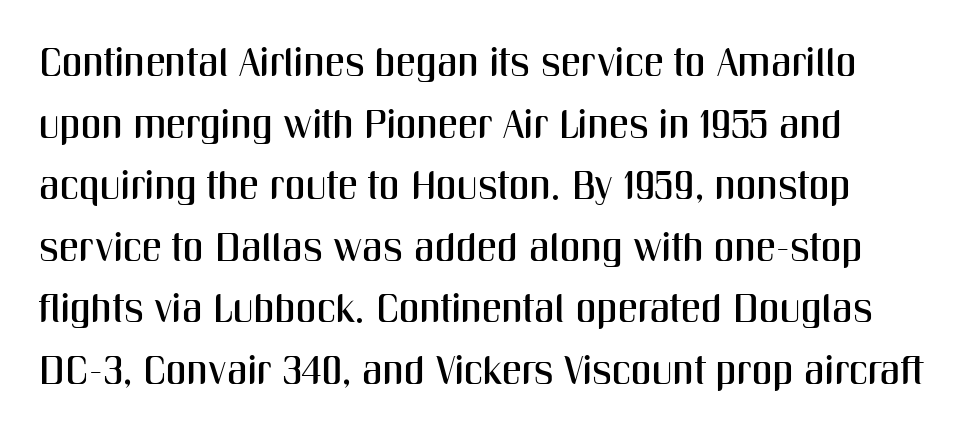
Q: Is the text italic (slanted)? A: No, it is upright.
Q: Is the typeface a serif or a sans-serif typeface? A: Sans-serif.
Q: Is the text underlined? A: No.
Q: Is the spacing between letters normal or unusually wide? A: Normal.
Q: Is the spacing between lines tight, normal or loose? A: Normal.
Q: Width (condensed, normal, or wide)? A: Condensed.
Q: Stroke contrast? A: Medium.
Q: x-height? A: Medium.
Q: Monospaced? A: No.
